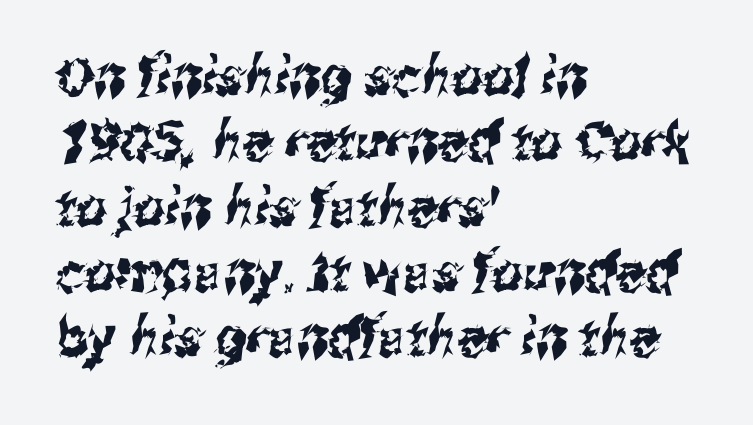
{"serif": "no", "width": "condensed", "stroke_contrast": "medium", "x_height": "medium", "monospaced": "no", "underline": "no", "align": "left", "line_spacing_ratio": 1.21, "letter_spacing": "normal", "letter_spacing_em": 0.0, "glyph_px": 54}
